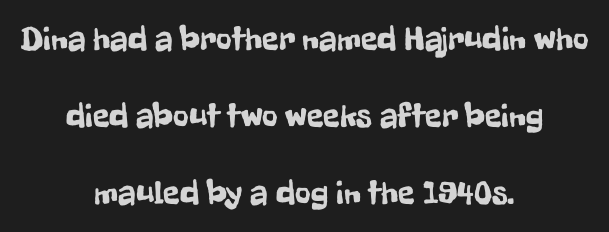
The image shows 34 px condensed sans-serif type, upright; set centered, loose line spacing (2.27x), normal letter spacing, not underlined; low stroke contrast and a medium x-height.
